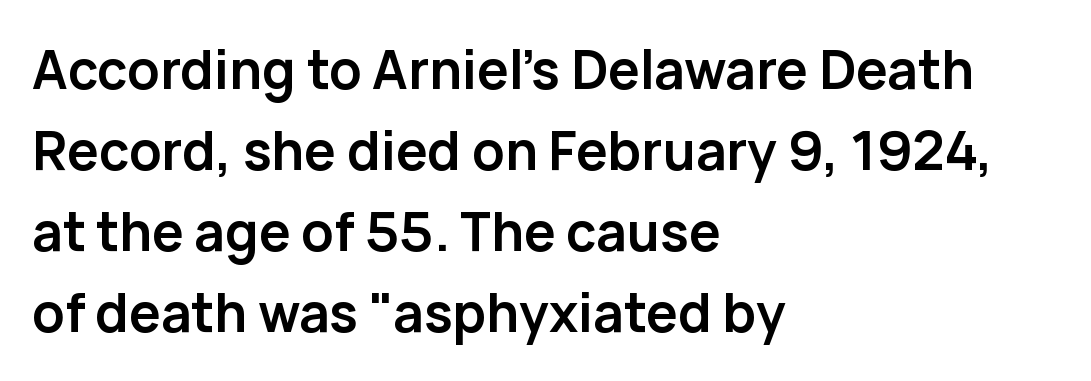
Is the block centered? No — it sits flush against the left margin. Bold? Absolutely — the strokes are thick and heavy. What's the leading like? Ordinary, nothing unusual. The passage shown is typed in a proportional face where columns would drift. Designer's note — italics off, roman on.
